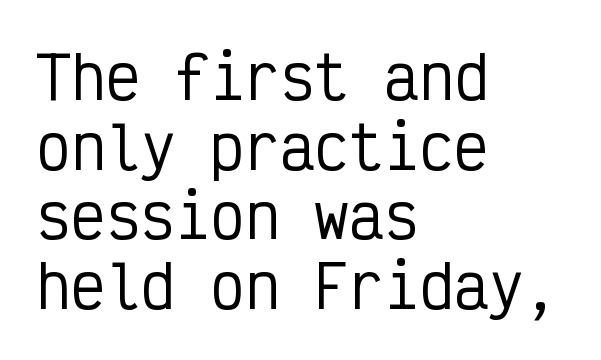
Q: Is the text italic (slanted)? A: No, it is upright.
Q: Is the typeface a serif or a sans-serif typeface? A: Sans-serif.
Q: Is the text underlined? A: No.
Q: How is the paragraph aligned? A: Left-aligned.
Q: Is the spacing between letters normal or unusually wide? A: Normal.
Q: Width (condensed, normal, or wide)? A: Condensed.
Q: Stroke contrast? A: Low.
Q: x-height? A: Medium.
Q: Monospaced? A: Yes.
